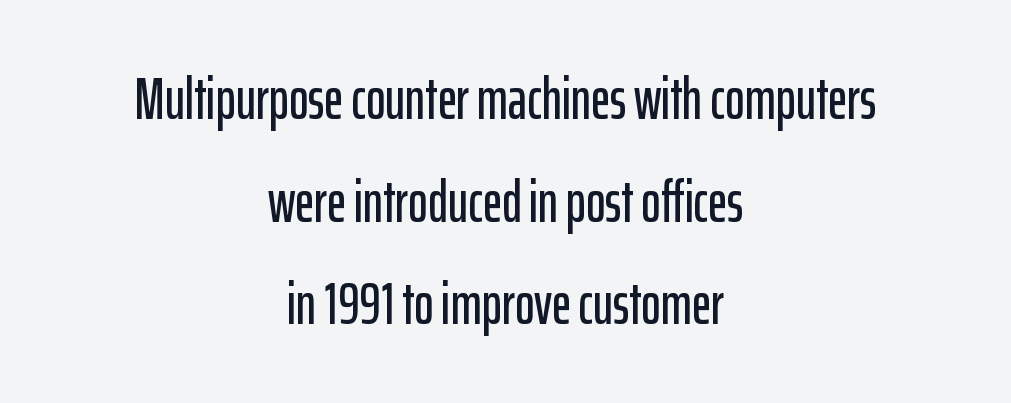
{"serif": "no", "italic": "no", "width": "condensed", "stroke_contrast": "low", "x_height": "medium", "monospaced": "no", "underline": "no", "align": "center", "line_spacing_ratio": 1.74, "letter_spacing": "normal", "letter_spacing_em": 0.0, "glyph_px": 59}
